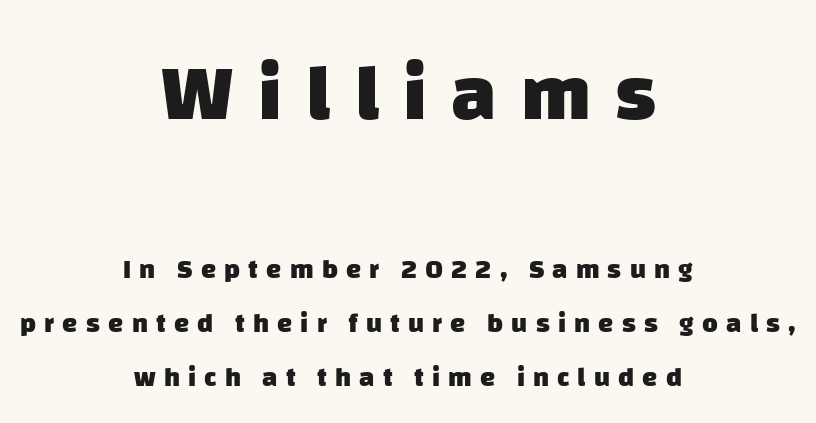
{"serif": "no", "bold": "yes", "weight": "heavy", "width": "normal", "stroke_contrast": "low", "x_height": "large", "monospaced": "no", "underline": "no", "align": "center", "line_spacing": "loose", "line_spacing_ratio": 2.0, "letter_spacing": "wide", "letter_spacing_em": 0.3, "larger_block": "first", "size_ratio": 2.96, "glyph_px": 80}
